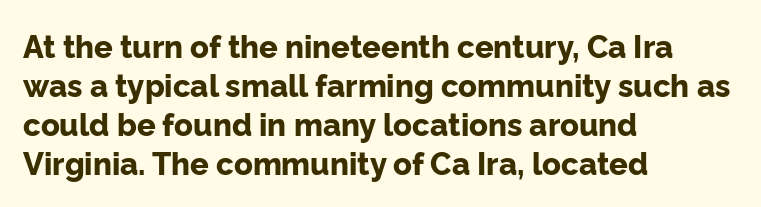
{"serif": "no", "italic": "no", "bold": "yes", "weight": "bold", "width": "normal", "stroke_contrast": "low", "x_height": "medium", "monospaced": "no", "underline": "no", "align": "left", "line_spacing": "normal", "line_spacing_ratio": 1.26, "letter_spacing": "normal", "letter_spacing_em": 0.0, "glyph_px": 31}
